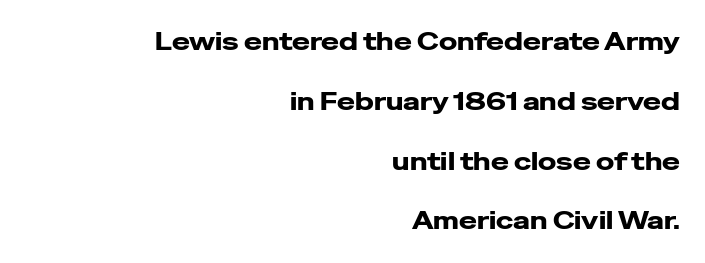
Q: Is the text bold? A: Yes.
Q: Is the text italic (slanted)? A: No, it is upright.
Q: Is the text underlined? A: No.
Q: How is the paragraph aligned? A: Right-aligned.
Q: Is the spacing between letters normal or unusually wide? A: Normal.
Q: Is the spacing between lines tight, normal or loose? A: Loose.
